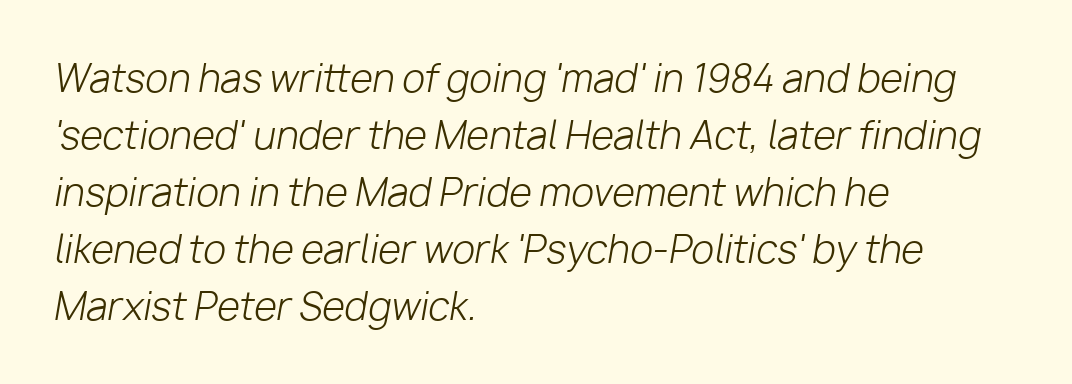
Each letter keeps its own natural width here, so spacing adapts to shape. Left-aligned paragraph, ragged on the right. You could call the tracking neutral — neither tight nor loose. The line-height multiplier appears to be the usual default. The area under the type is left untouched.
